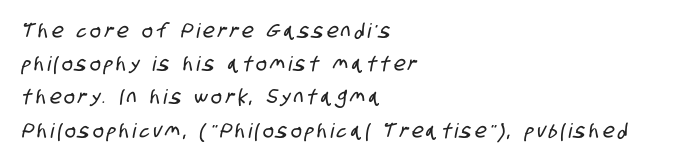
The image shows 20 px text type; set left-aligned, normal line spacing (1.66x), not underlined.
